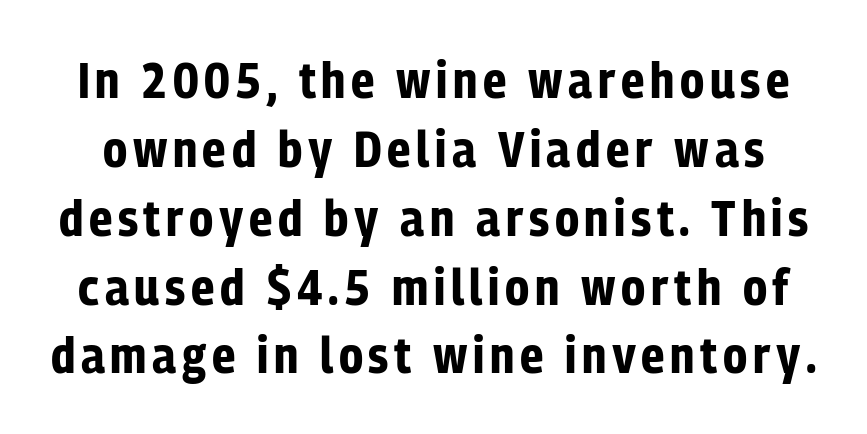
{"serif": "no", "italic": "no", "bold": "yes", "weight": "bold", "width": "condensed", "stroke_contrast": "low", "x_height": "medium", "monospaced": "no", "underline": "no", "line_spacing": "normal", "line_spacing_ratio": 1.35, "glyph_px": 51}
